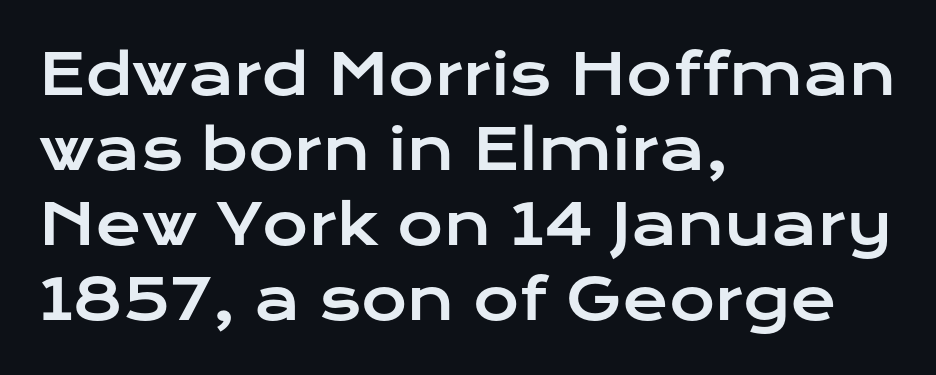
You could not count columns in this text — the font is proportionally spaced. Short note: letters normally spaced. The setting favours the left margin, as ordinary paragraphs usually do. Baseline-to-baseline distance is the conventional proportion of letter height. Type style note: lacks serifs. Tall strokes in this sample are plumb rather than angled.
